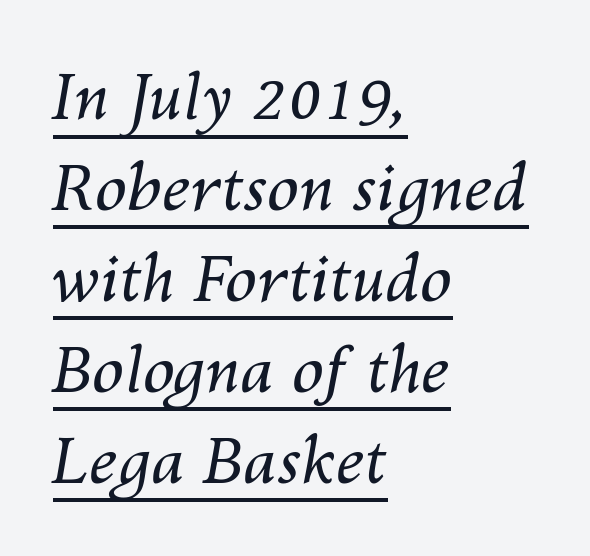
Looks like regular typesetting: each glyph gets only the width it needs. Compared with typical paragraphs, the rows here are spaced about the same. Reading down the block, your eye returns to a fixed left position each line. A rule runs beneath these lines of type. Letter spacing: default. The typography opts for an oblique posture over an upright one.
